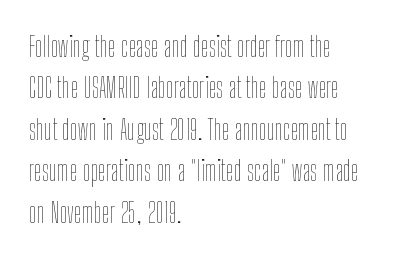
Weight: in the light-to-regular range. A roman cut, with each character standing at attention. Compared with typical body copy, the letter spacing here is the same. Here the designer chose a conventional face with non-uniform glyph widths. Horizontal bands of white between lines are of average thickness.
